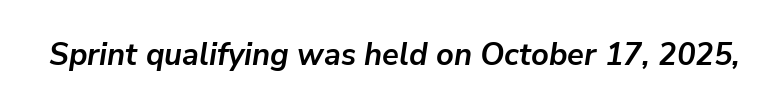
Q: Is the text bold? A: Yes.
Q: Is the text italic (slanted)? A: Yes, it leans right by about 9 degrees.
Q: Is the text underlined? A: No.
Q: Is the spacing between letters normal or unusually wide? A: Normal.
Q: Width (condensed, normal, or wide)? A: Normal.
Q: Stroke contrast? A: Low.
Q: x-height? A: Medium.
Q: Monospaced? A: No.
